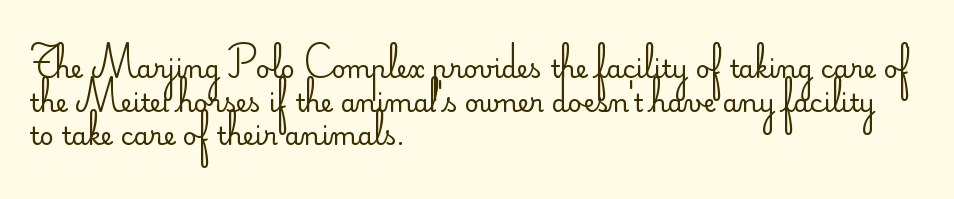
{"italic": "no", "bold": "no", "underline": "no", "align": "left", "line_spacing": "normal", "line_spacing_ratio": 1.35, "letter_spacing": "normal", "letter_spacing_em": 0.0, "glyph_px": 25}
